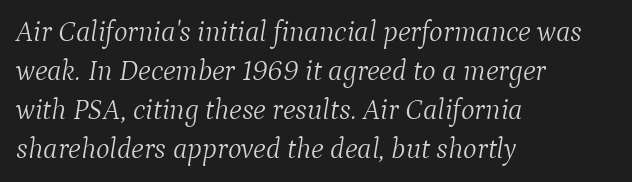
Q: Is the text bold? A: No.
Q: Is the text italic (slanted)? A: Yes, it leans right by about 9 degrees.
Q: Is the typeface a serif or a sans-serif typeface? A: Serif.
Q: Is the text underlined? A: No.
Q: How is the paragraph aligned? A: Left-aligned.
Q: Is the spacing between letters normal or unusually wide? A: Normal.
Q: Is the spacing between lines tight, normal or loose? A: Normal.
Q: Width (condensed, normal, or wide)? A: Normal.
Q: Stroke contrast? A: Medium.
Q: x-height? A: Medium.
Q: Monospaced? A: No.
